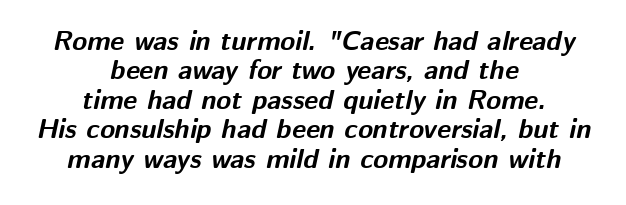
The image shows 27 px bold type, italic (leaning right); set centered, tight line spacing (1.09x), normal letter spacing, not underlined.
